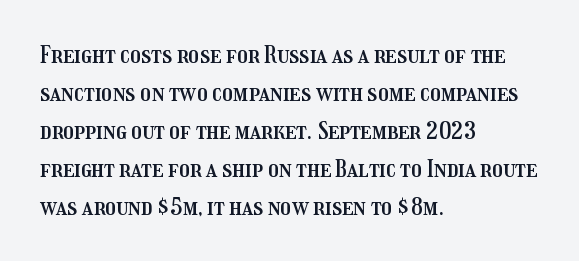
The image shows 24 px text type, upright; set left-aligned, normal line spacing (1.58x), normal letter spacing, not underlined.
